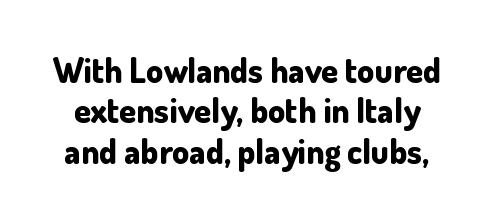
The image shows 34 px bold sans-serif type, upright; set line spacing 1.19x, normal letter spacing, not underlined; low stroke contrast and a small x-height.
